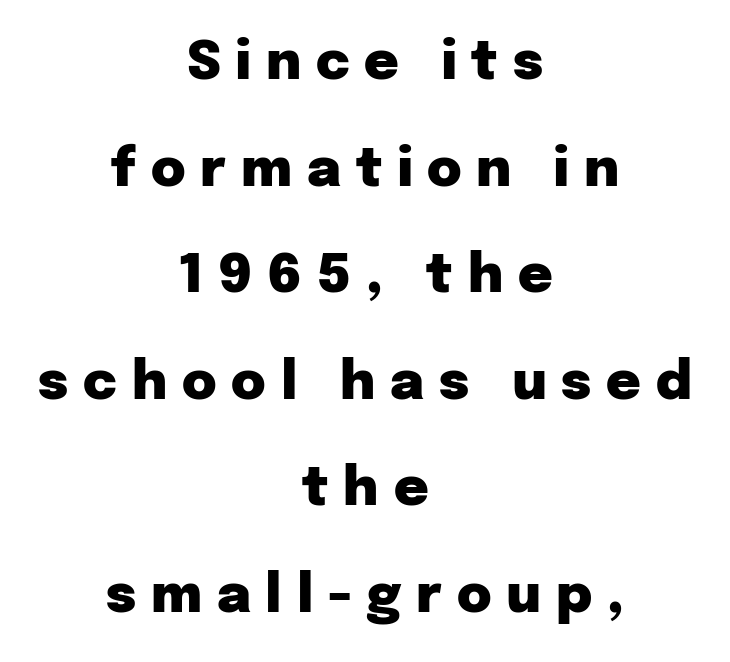
Q: Is the text bold? A: Yes.
Q: Is the text italic (slanted)? A: No, it is upright.
Q: Is the typeface a serif or a sans-serif typeface? A: Sans-serif.
Q: Is the text underlined? A: No.
Q: How is the paragraph aligned? A: Centered.
Q: Is the spacing between letters normal or unusually wide? A: Unusually wide.
Q: Is the spacing between lines tight, normal or loose? A: Loose.
Q: Width (condensed, normal, or wide)? A: Normal.
Q: Stroke contrast? A: Low.
Q: x-height? A: Medium.
Q: Monospaced? A: No.
